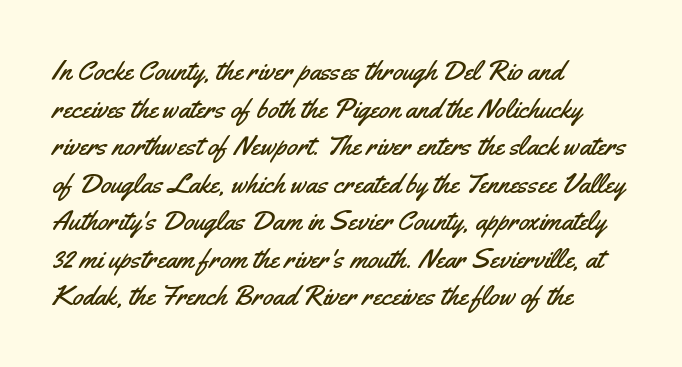
{"serif": "no", "width": "condensed", "stroke_contrast": "medium", "x_height": "small", "monospaced": "no", "underline": "no", "align": "left", "line_spacing": "normal", "line_spacing_ratio": 1.34, "letter_spacing": "normal", "letter_spacing_em": 0.0, "glyph_px": 28}
